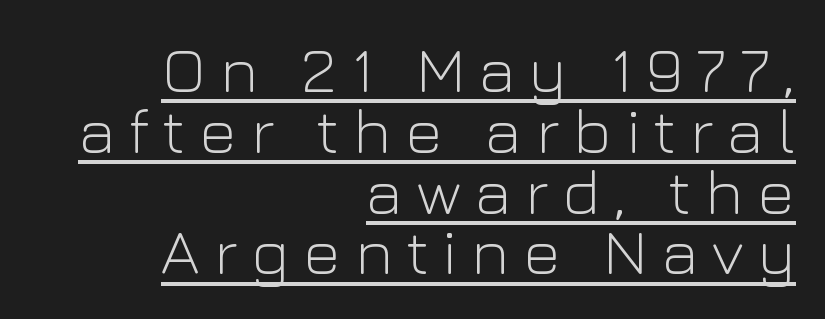
{"serif": "no", "italic": "no", "bold": "no", "weight": "light", "width": "normal", "stroke_contrast": "low", "x_height": "medium", "monospaced": "no", "underline": "yes", "align": "right", "line_spacing": "tight", "line_spacing_ratio": 0.95, "letter_spacing": "wide", "letter_spacing_em": 0.22, "glyph_px": 64}
